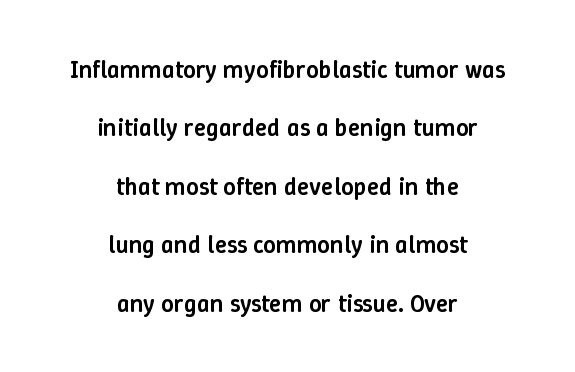
The image shows 25 px text type, upright; set centered, loose line spacing (2.34x), normal letter spacing, not underlined.
